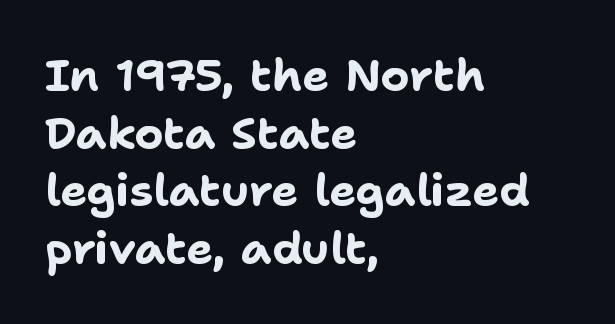
Line spacing here is normal. The glyphs are unaccompanied by any horizontal stroke below them. Is the letter spacing exaggerated? No — it looks like the ordinary default. The compositor pushed each line to the left boundary.
